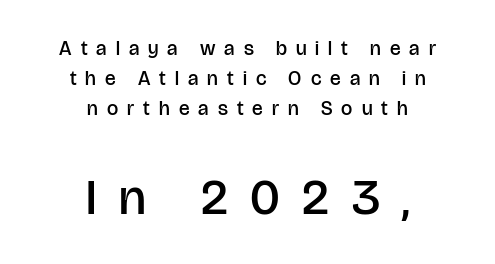
The image shows 50 px semibold sans-serif type, upright; set centered, normal line spacing (1.51x), unusually wide letter spacing (+0.45 em), not underlined; the second (bottom) block is 2.5x larger; low stroke contrast and a large x-height.
